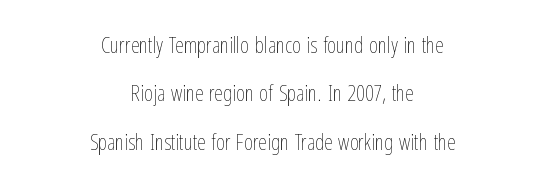
The image shows 22 px text type, upright; set centered, loose line spacing (2.2x), normal letter spacing, not underlined.
